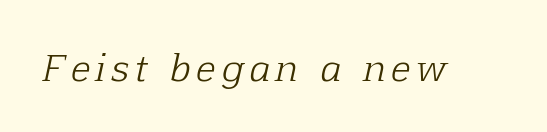
{"serif": "yes", "italic": "yes", "lean": "right", "slant_degrees": 12, "bold": "no", "weight": "light", "width": "normal", "stroke_contrast": "low", "x_height": "medium", "monospaced": "no", "underline": "no", "glyph_px": 36}
